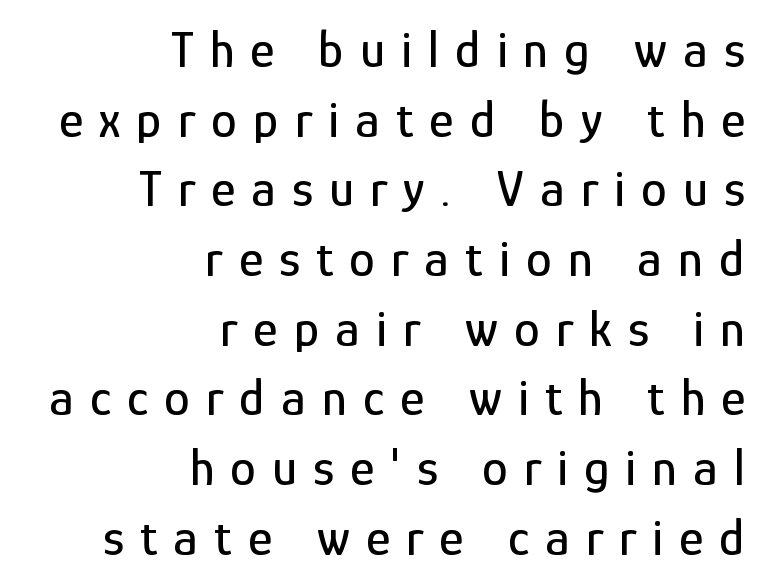
To sum up the face: it is a sans, with no serifs. If you drew a line through each stem, it would be perfectly vertical. Beneath every word, the page is bare. Line endings align vertically; line beginnings do not. Quick note: interline space is typical. In terms of letterspacing, this is a distinctly airy, spread setting.
